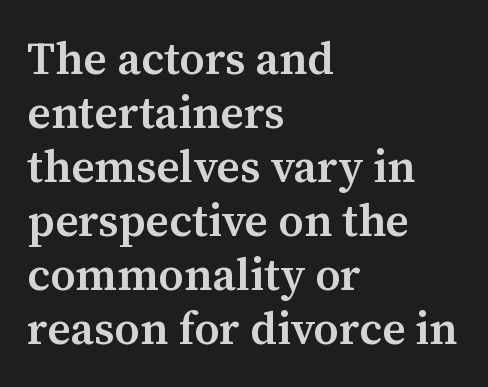
The image shows 45 px semibold serif type, upright; set left-aligned, line spacing 1.2x, normal letter spacing, not underlined; medium stroke contrast and a medium x-height.
